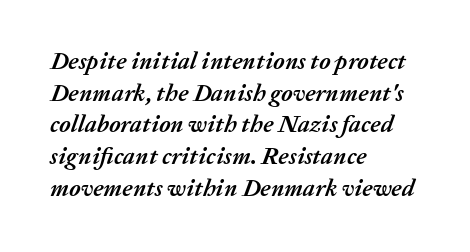
If you measured baseline to baseline, you'd find a middling distance. Rule under the text: the space is simply empty. Where is the straight margin? On the left. You can tell it's italic because the verticals aren't actually vertical. The line texture is even and compact thanks to regular tracking. These words are printed bold, with thick strokes throughout.
